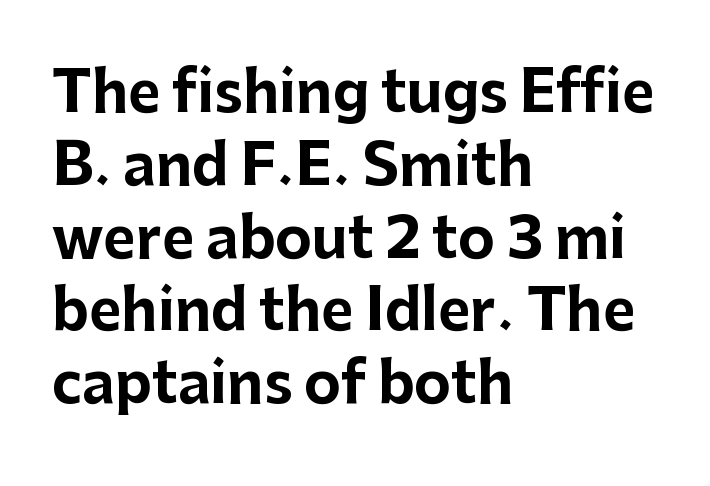
The image shows 56 px bold sans-serif type, upright; set left-aligned, normal line spacing (1.3x), normal letter spacing, not underlined; low stroke contrast and a medium x-height.
